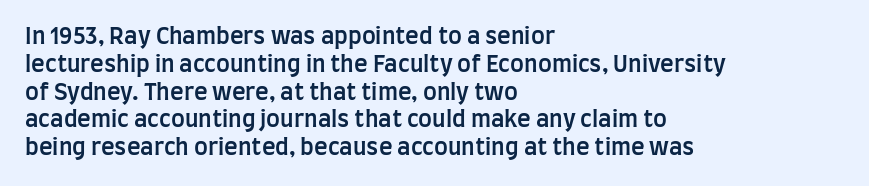
{"italic": "no", "bold": "semi", "underline": "no", "align": "left", "line_spacing_ratio": 1.21, "letter_spacing": "normal", "letter_spacing_em": 0.0, "glyph_px": 23}
